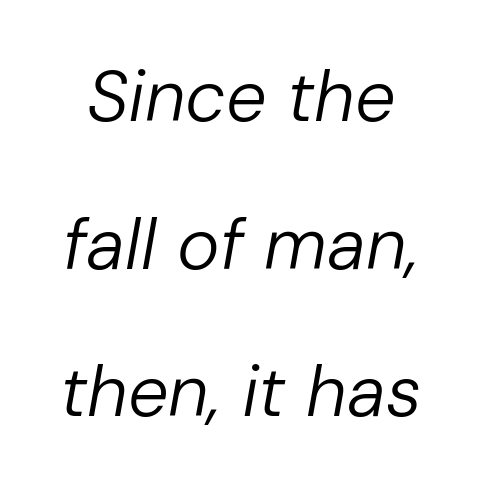
Q: Is the text bold? A: No.
Q: Is the text italic (slanted)? A: Yes, it leans right by about 10 degrees.
Q: Is the text underlined? A: No.
Q: Is the spacing between letters normal or unusually wide? A: Normal.
Q: Is the spacing between lines tight, normal or loose? A: Loose.
Q: Width (condensed, normal, or wide)? A: Normal.
Q: Stroke contrast? A: Low.
Q: x-height? A: Medium.
Q: Monospaced? A: No.
